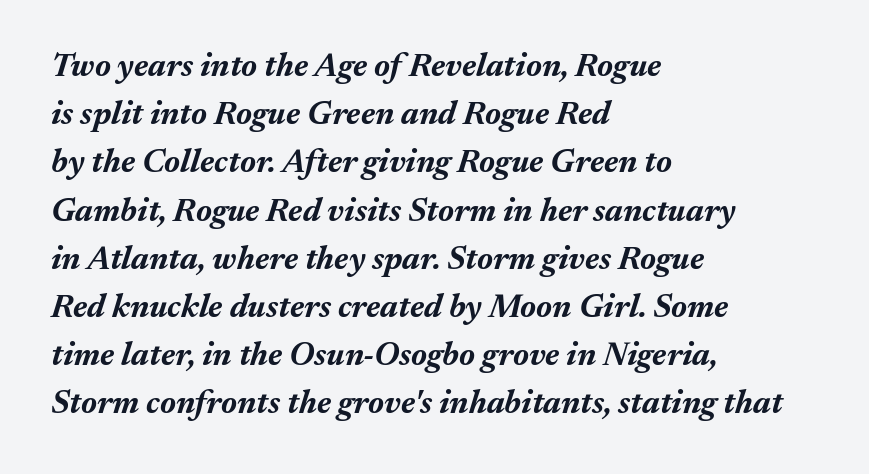
{"italic": "yes", "lean": "right", "slant_degrees": 17, "bold": "yes", "weight": "bold", "width": "normal", "stroke_contrast": "medium", "x_height": "medium", "monospaced": "no", "underline": "no", "align": "left", "line_spacing": "normal", "line_spacing_ratio": 1.46, "letter_spacing": "normal", "letter_spacing_em": 0.0, "glyph_px": 33}
